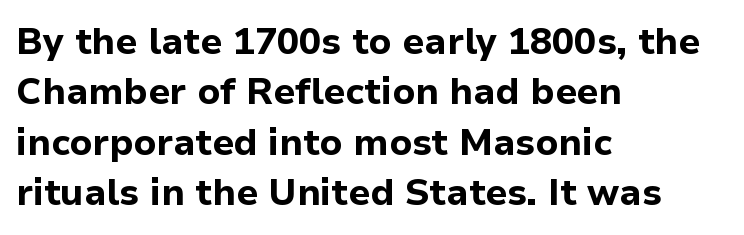
The image shows 37 px bold sans-serif type, upright; set left-aligned, normal line spacing (1.36x), normal letter spacing, not underlined; low stroke contrast and a medium x-height.
